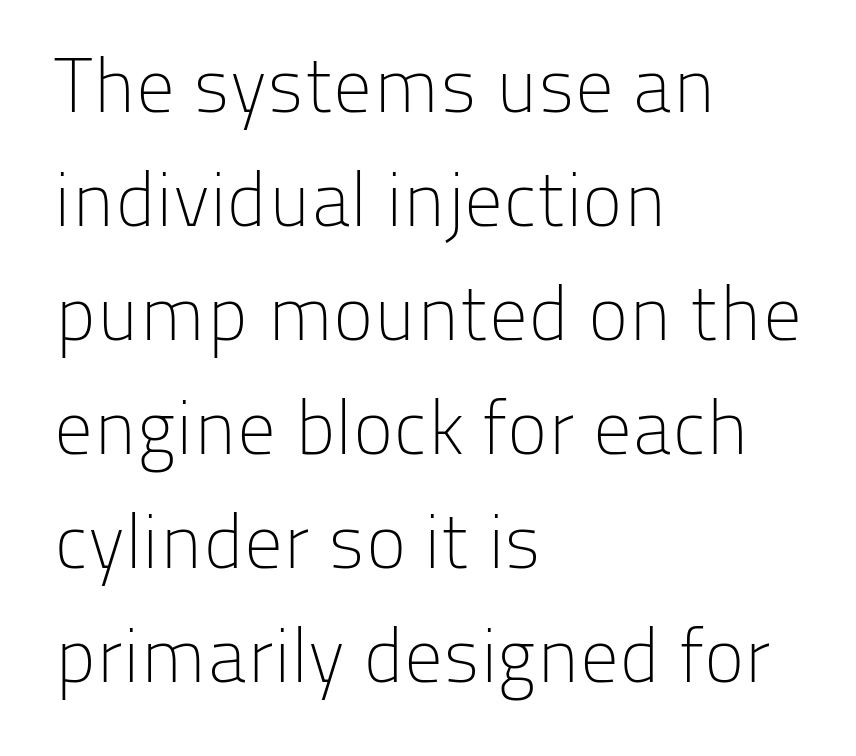
The image shows 77 px light sans-serif type, upright; set left-aligned, normal line spacing (1.48x), normal letter spacing, not underlined; low stroke contrast and a medium x-height.
